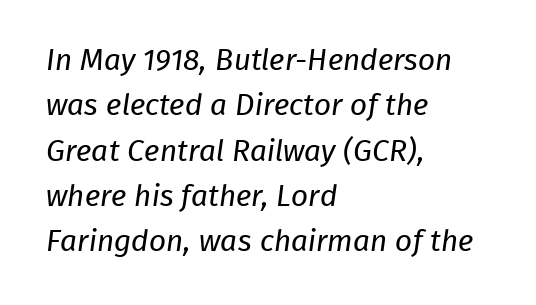
{"serif": "no", "bold": "no", "weight": "regular", "width": "normal", "stroke_contrast": "low", "x_height": "medium", "monospaced": "no", "underline": "no", "align": "left", "line_spacing": "normal", "line_spacing_ratio": 1.51, "letter_spacing": "normal", "letter_spacing_em": 0.0, "glyph_px": 30}
